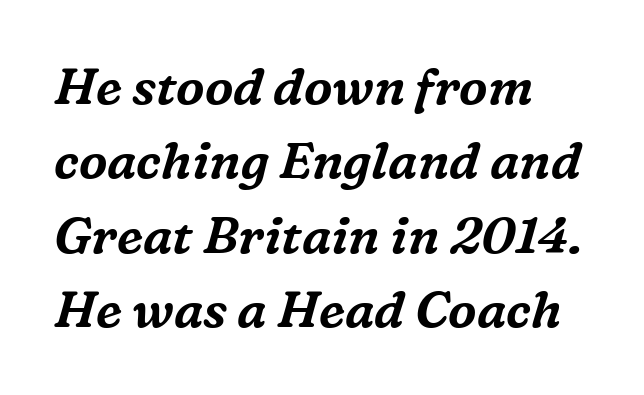
{"serif": "yes", "italic": "yes", "lean": "right", "slant_degrees": 16, "width": "normal", "stroke_contrast": "medium", "x_height": "medium", "monospaced": "no", "underline": "no", "align": "left", "line_spacing": "normal", "line_spacing_ratio": 1.46, "letter_spacing": "normal", "letter_spacing_em": 0.0, "glyph_px": 51}
